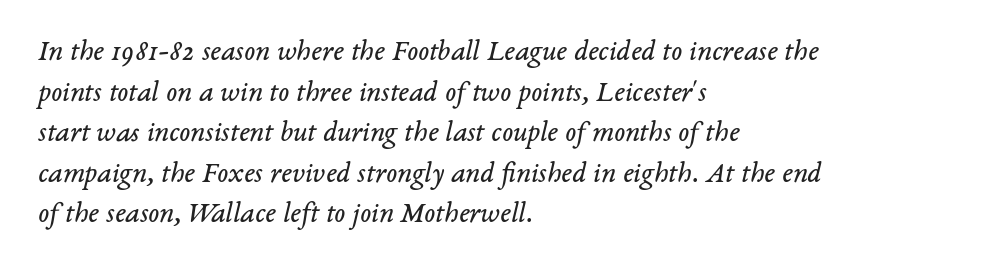
A serif font was chosen for this passage. Whoever set this chose a conventional vertical rhythm. Summary of weight: not heavy and not bold. Nobody drew a line under any word here. This rendering leaves character spacing at its baseline value.
